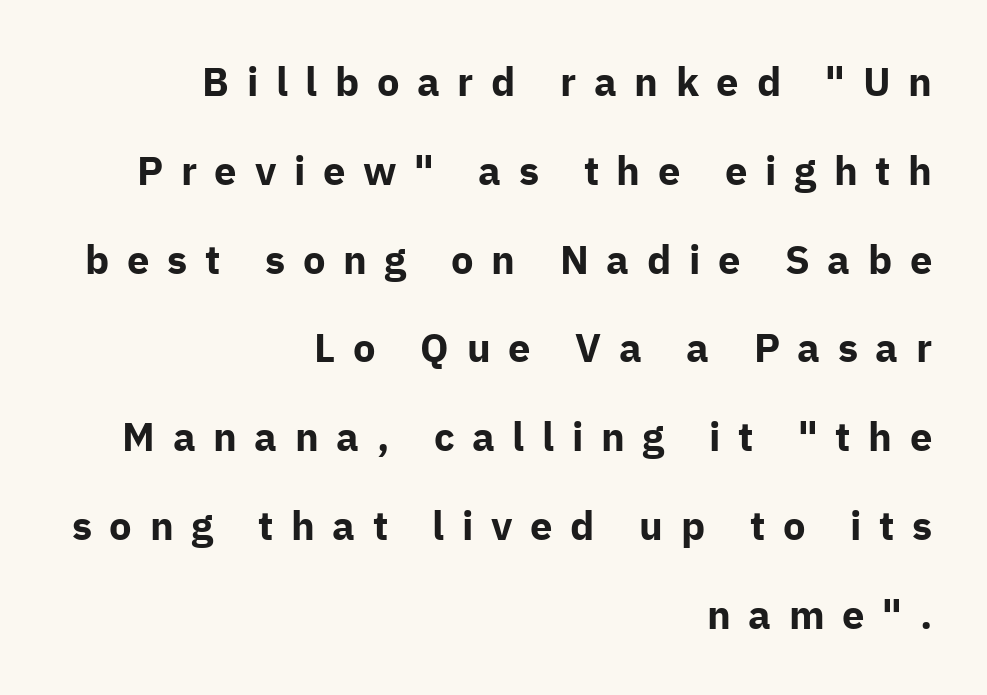
Q: Is the text bold? A: Yes.
Q: Is the text italic (slanted)? A: No, it is upright.
Q: Is the typeface a serif or a sans-serif typeface? A: Sans-serif.
Q: Is the text underlined? A: No.
Q: How is the paragraph aligned? A: Right-aligned.
Q: Is the spacing between letters normal or unusually wide? A: Unusually wide.
Q: Is the spacing between lines tight, normal or loose? A: Loose.
Q: Width (condensed, normal, or wide)? A: Normal.
Q: Stroke contrast? A: Low.
Q: x-height? A: Medium.
Q: Monospaced? A: No.
